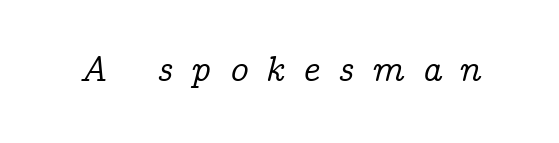
Q: Is the text italic (slanted)? A: Yes, it leans right by about 14 degrees.
Q: Is the typeface a serif or a sans-serif typeface? A: Serif.
Q: Is the text underlined? A: No.
Q: Is the spacing between letters normal or unusually wide? A: Unusually wide.
Q: Width (condensed, normal, or wide)? A: Normal.
Q: Stroke contrast? A: Low.
Q: x-height? A: Medium.
Q: Monospaced? A: No.
